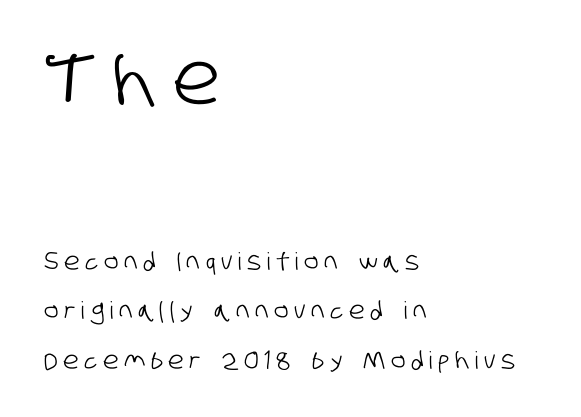
{"serif": "no", "width": "condensed", "stroke_contrast": "low", "x_height": "large", "monospaced": "no", "underline": "no", "align": "left", "line_spacing": "loose", "line_spacing_ratio": 2.05, "letter_spacing": "wide", "letter_spacing_em": 0.24, "larger_block": "first", "size_ratio": 3.0, "glyph_px": 72}
